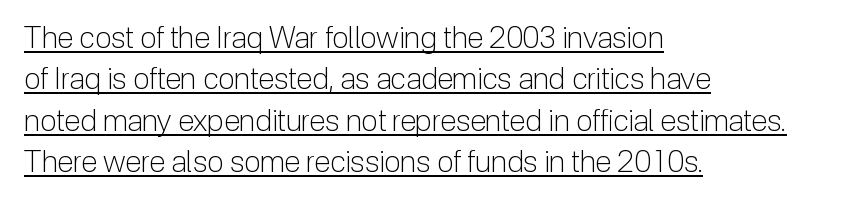
Q: Is the text bold? A: No.
Q: Is the text italic (slanted)? A: No, it is upright.
Q: Is the typeface a serif or a sans-serif typeface? A: Sans-serif.
Q: Is the text underlined? A: Yes.
Q: How is the paragraph aligned? A: Left-aligned.
Q: Is the spacing between letters normal or unusually wide? A: Normal.
Q: Is the spacing between lines tight, normal or loose? A: Normal.
Q: Width (condensed, normal, or wide)? A: Normal.
Q: Stroke contrast? A: Low.
Q: x-height? A: Medium.
Q: Monospaced? A: No.
